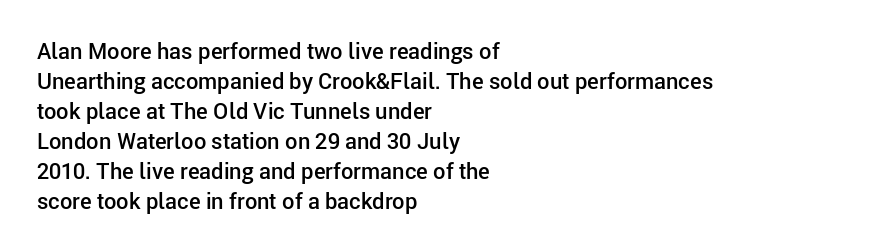
The image shows 22 px text type, upright; set left-aligned, normal line spacing (1.36x), normal letter spacing, not underlined.
